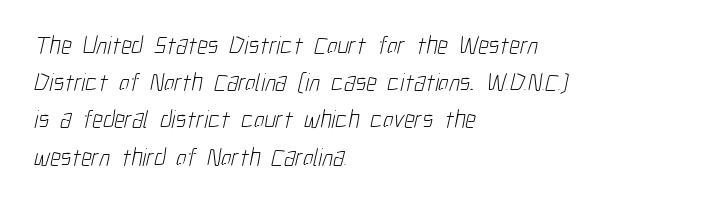
Q: Is the text bold? A: No.
Q: Is the text underlined? A: No.
Q: How is the paragraph aligned? A: Left-aligned.
Q: Is the spacing between letters normal or unusually wide? A: Normal.
Q: Is the spacing between lines tight, normal or loose? A: Normal.
